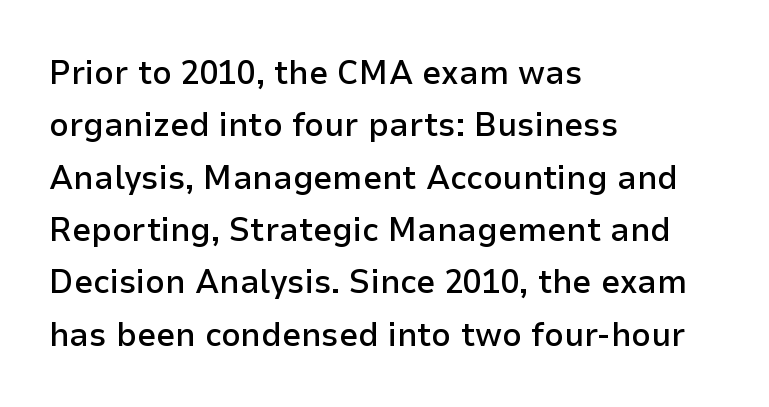
The image shows 34 px semibold sans-serif type, upright; set left-aligned, normal line spacing (1.54x), normal letter spacing, not underlined; low stroke contrast and a medium x-height.
